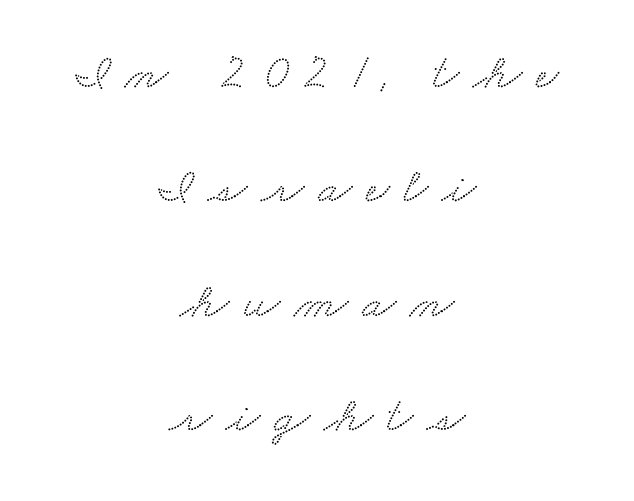
{"serif": "yes", "width": "wide", "stroke_contrast": "medium", "x_height": "small", "monospaced": "no", "underline": "no", "align": "center", "line_spacing": "loose", "line_spacing_ratio": 2.29, "letter_spacing": "wide", "letter_spacing_em": 0.28, "glyph_px": 50}
